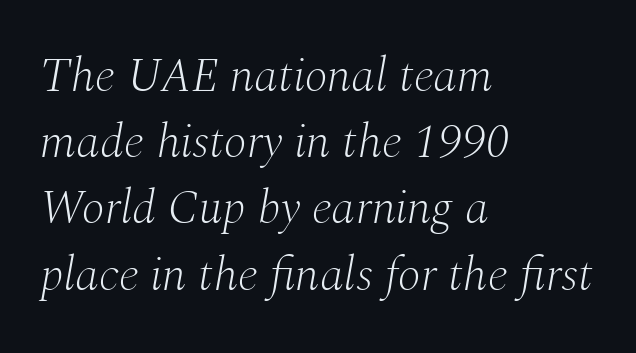
The image shows 48 px light serif type, italic (leaning right); set left-aligned, normal line spacing (1.38x), normal letter spacing, not underlined; medium stroke contrast and a medium x-height.
